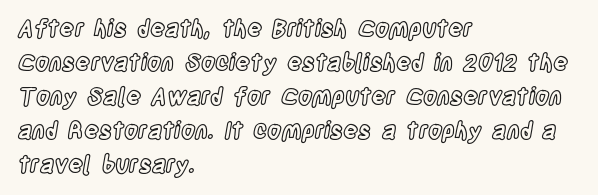
The image shows 23 px text type; set left-aligned, normal line spacing (1.48x), normal letter spacing, not underlined.
